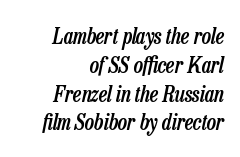
{"italic": "yes", "lean": "right", "slant_degrees": 13, "bold": "semi", "underline": "no", "align": "right", "line_spacing": "normal", "line_spacing_ratio": 1.31, "letter_spacing": "normal", "letter_spacing_em": 0.0, "glyph_px": 22}
